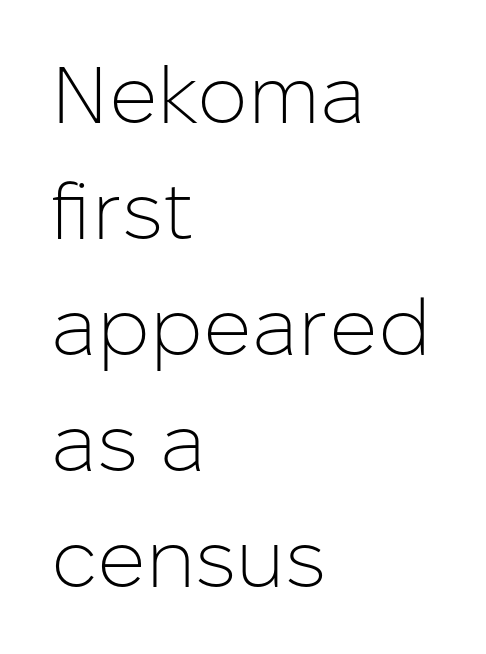
Q: Is the text bold? A: No.
Q: Is the text italic (slanted)? A: No, it is upright.
Q: Is the typeface a serif or a sans-serif typeface? A: Sans-serif.
Q: Is the text underlined? A: No.
Q: How is the paragraph aligned? A: Left-aligned.
Q: Is the spacing between letters normal or unusually wide? A: Normal.
Q: Is the spacing between lines tight, normal or loose? A: Normal.
Q: Width (condensed, normal, or wide)? A: Normal.
Q: Stroke contrast? A: Low.
Q: x-height? A: Medium.
Q: Monospaced? A: No.
